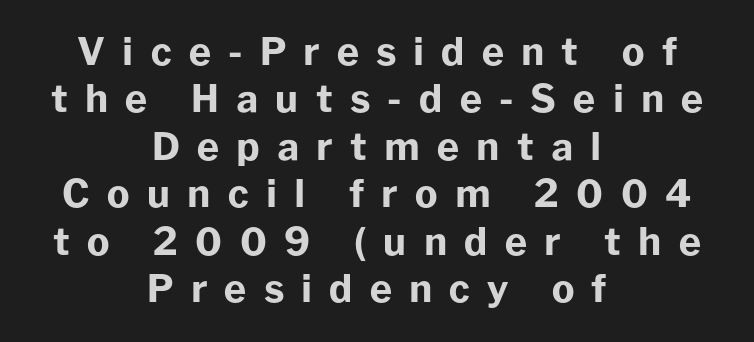
The image shows 38 px bold sans-serif type, upright; set centered, normal line spacing (1.25x), unusually wide letter spacing (+0.45 em), not underlined; low stroke contrast and a medium x-height.
